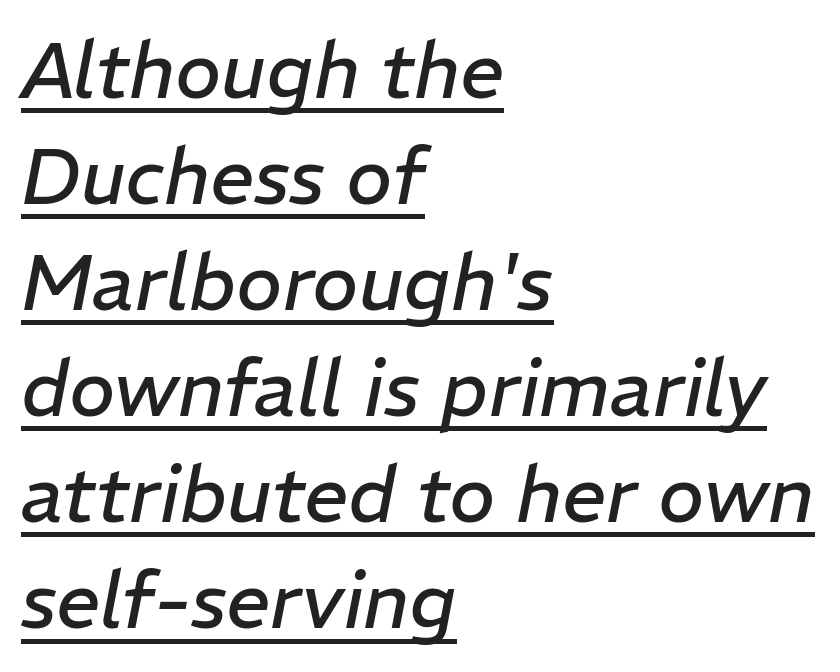
The image shows 78 px regular-weight type, italic (leaning right); set left-aligned, normal line spacing (1.36x), normal letter spacing, underlined; low stroke contrast and a medium x-height.
